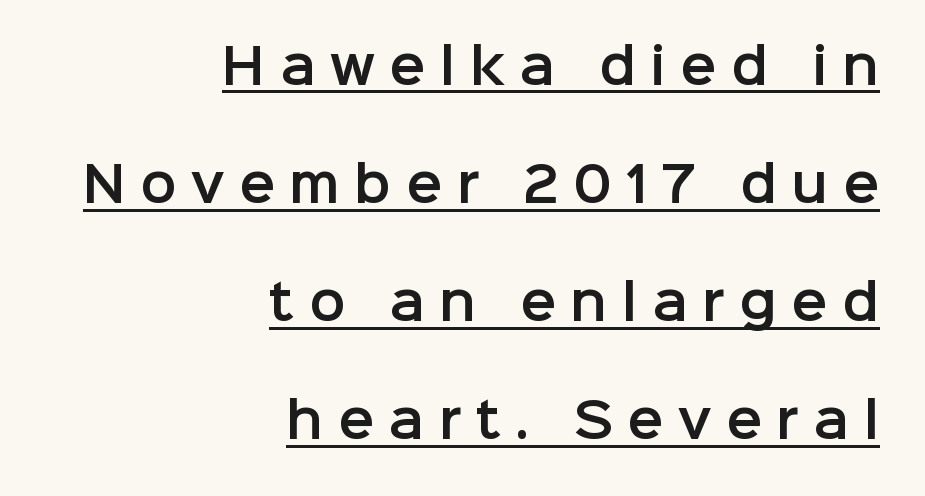
Interline gaps are noticeably wide in this sample. The specimen includes a rule beneath the text block's lines. Each letter keeps its own natural width here, so spacing adapts to shape. This is the regular roman posture of the typeface. Typeset ragged left — the right edge is the straight one.
